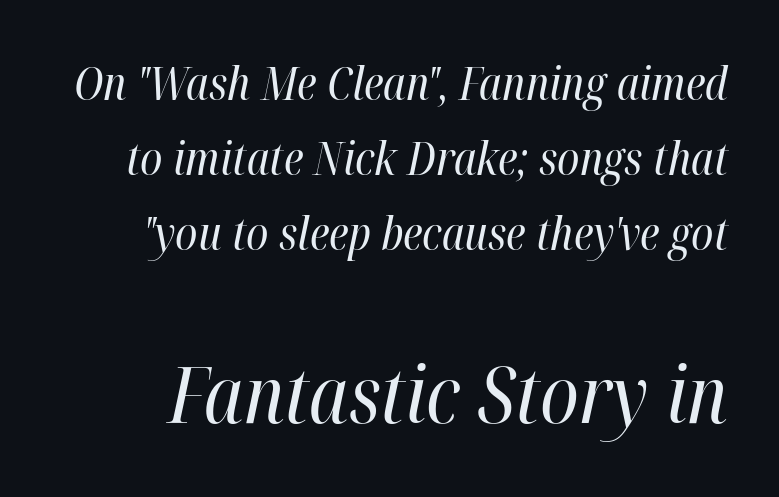
{"italic": "yes", "lean": "right", "slant_degrees": 12, "bold": "no", "weight": "regular", "width": "condensed", "stroke_contrast": "high", "x_height": "medium", "monospaced": "no", "underline": "no", "line_spacing": "normal", "line_spacing_ratio": 1.67, "letter_spacing": "normal", "letter_spacing_em": 0.0, "larger_block": "second", "size_ratio": 1.73, "glyph_px": 78}
